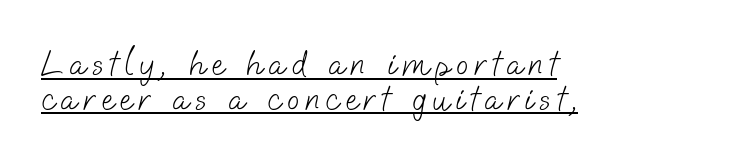
Horizontally, the lines are justified to the leading edge only. Cramped leading. Looks like someone drew a line under every word here. Here the designer chose a conventional face with non-uniform glyph widths. Examine the stroke ends and you'll find no serifs.
